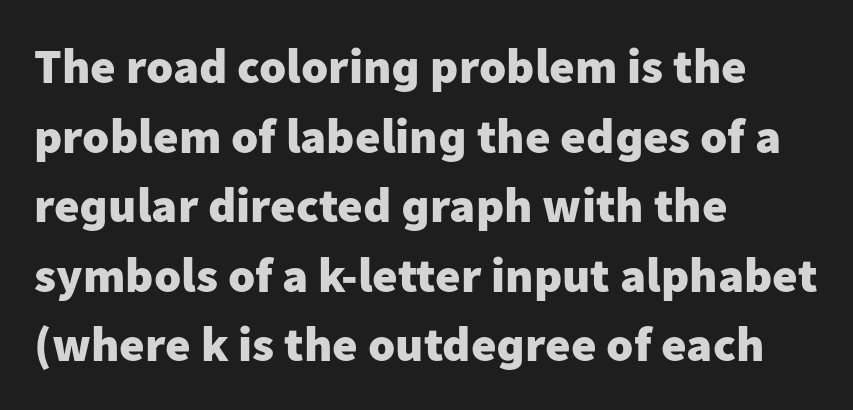
Italic: no, the glyphs are upright roman. Casual observation: everything's shoved over to the left. The rendering uses natural spacing where letterforms have individual widths. You can tell from the bare stems that sans-serif type was used. These lines keep a tight, regular rhythm from letter to letter.
